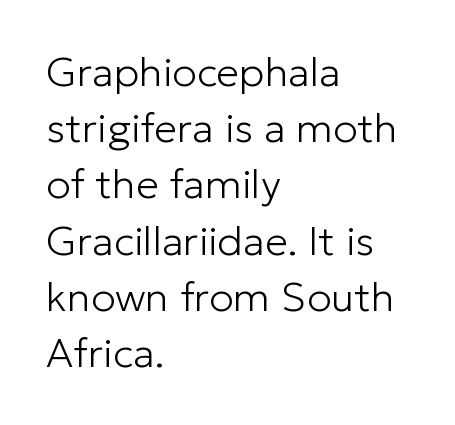
Q: Is the text bold? A: No.
Q: Is the text italic (slanted)? A: No, it is upright.
Q: Is the typeface a serif or a sans-serif typeface? A: Sans-serif.
Q: Is the text underlined? A: No.
Q: How is the paragraph aligned? A: Left-aligned.
Q: Is the spacing between letters normal or unusually wide? A: Normal.
Q: Is the spacing between lines tight, normal or loose? A: Normal.
Q: Width (condensed, normal, or wide)? A: Normal.
Q: Stroke contrast? A: Low.
Q: x-height? A: Medium.
Q: Monospaced? A: No.
